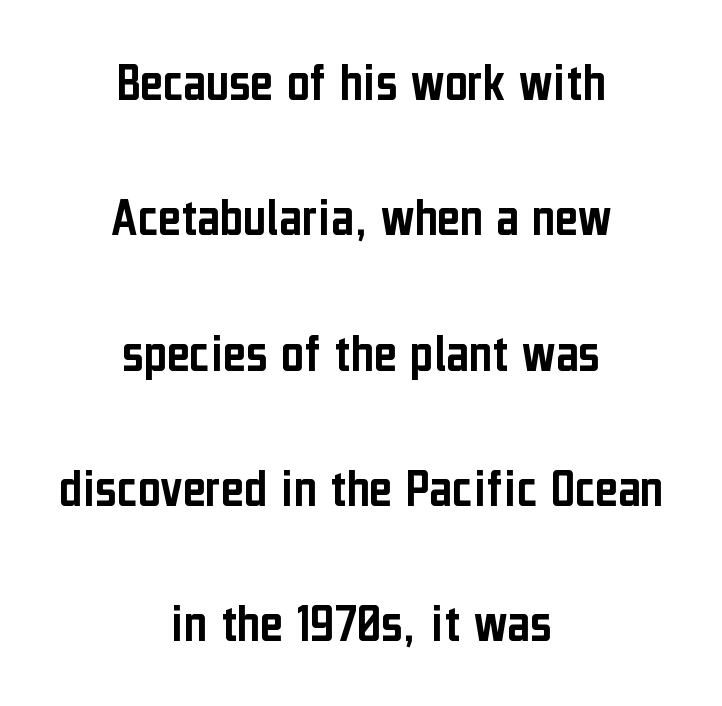
{"serif": "no", "italic": "no", "width": "condensed", "stroke_contrast": "low", "x_height": "medium", "monospaced": "no", "underline": "no", "align": "center", "line_spacing": "loose", "line_spacing_ratio": 2.46, "letter_spacing": "normal", "letter_spacing_em": 0.0, "glyph_px": 55}
